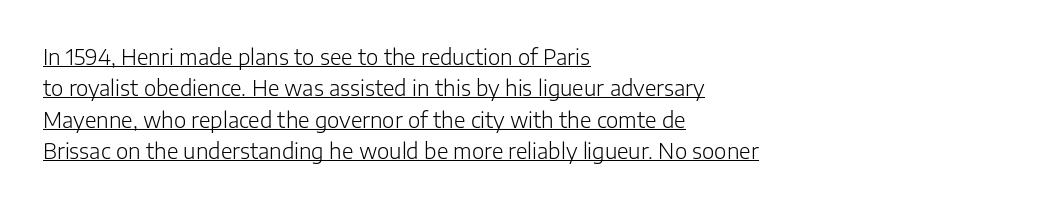
{"italic": "no", "bold": "no", "underline": "yes", "align": "left", "line_spacing": "normal", "line_spacing_ratio": 1.5, "letter_spacing": "normal", "letter_spacing_em": 0.0, "glyph_px": 21}
